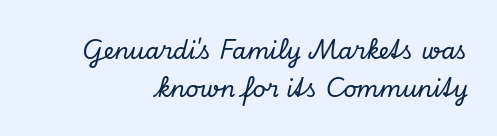
The image shows 23 px text type, italic (leaning right); set right-aligned, normal line spacing (1.66x), normal letter spacing, not underlined.
